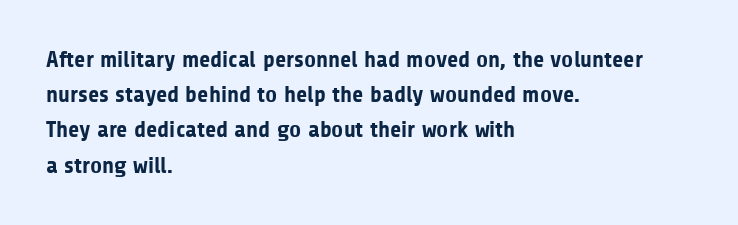
Each new line begins a customary step beneath the previous one. This rendering leaves character spacing at its baseline value. The lettering stays uniformly vertical, giving the passage a roman look. This rendering features lettering with no underline. A student would call this left alignment; a typographer would say flush left, rag right. Is the type bold? Yes — the strokes are clearly thick and heavy.
